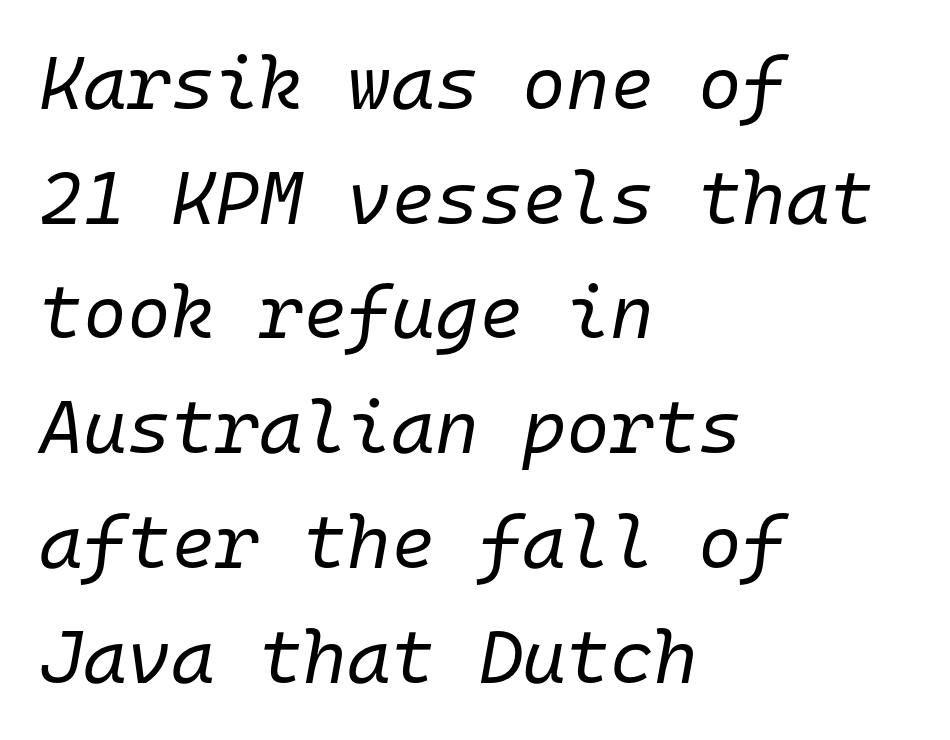
{"italic": "yes", "lean": "right", "slant_degrees": 10, "bold": "no", "weight": "regular", "width": "normal", "stroke_contrast": "low", "x_height": "medium", "monospaced": "yes", "underline": "no", "align": "left", "line_spacing": "normal", "line_spacing_ratio": 1.53, "letter_spacing": "normal", "letter_spacing_em": 0.0, "glyph_px": 75}
